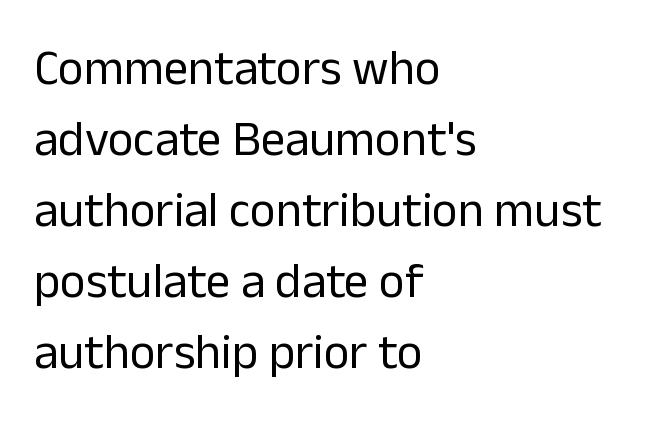
Students, observe: this is what conventionally led text looks like. Default kerning and tracking; the words read as compact shapes. A student would call this left alignment; a typographer would say flush left, rag right. Notice how the stems are strictly vertical — no italics here.
